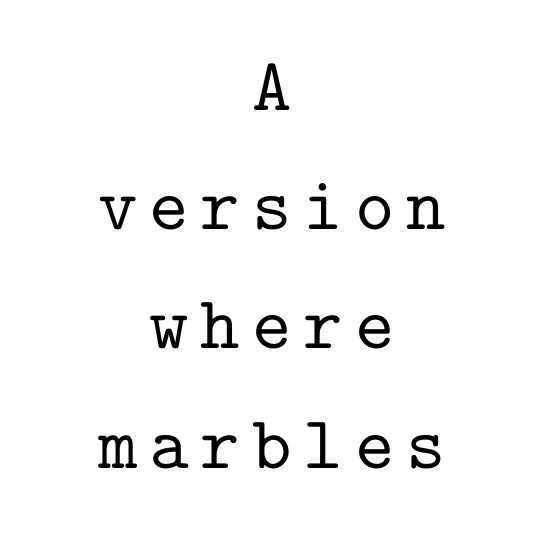
Monospaced: the letters line up in strict vertical columns. This sample keeps an unexceptional amount of space between lines. Regarding serifs, this sample has them. Nobody drew a line under any word here. Where is the straight margin? There isn't one; the lines are centered. The lettering holds an erect, upright posture throughout.
